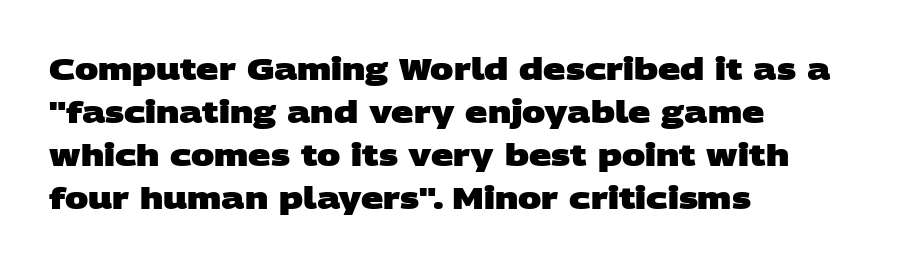
Nothing unusual about the tracking: characters are spaced as the font intends. The letters advance in unequal steps, a hallmark of proportional type. Alignment: flush left. Serifs: no, the terminals of the letterforms are clean. A full-strength bold gives these letters their thick strokes. Just letters on the line, the space beneath them empty.
